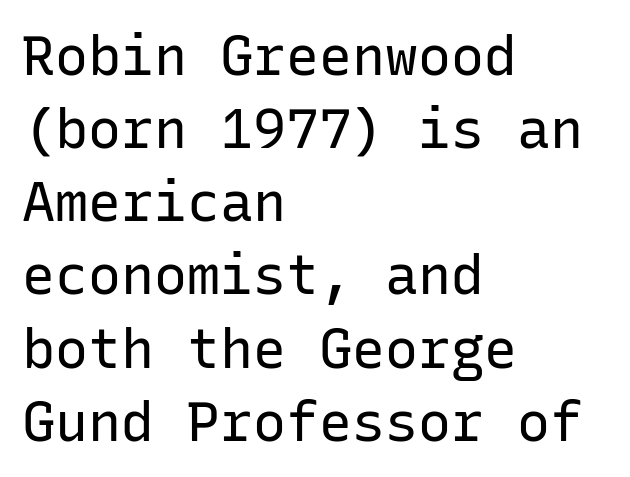
The paragraph shown leans on its left margin. Weight: in the light-to-regular range. A typesetter would call this zero additional tracking. Posture: vertical. The passage shown is not underscored anywhere.
